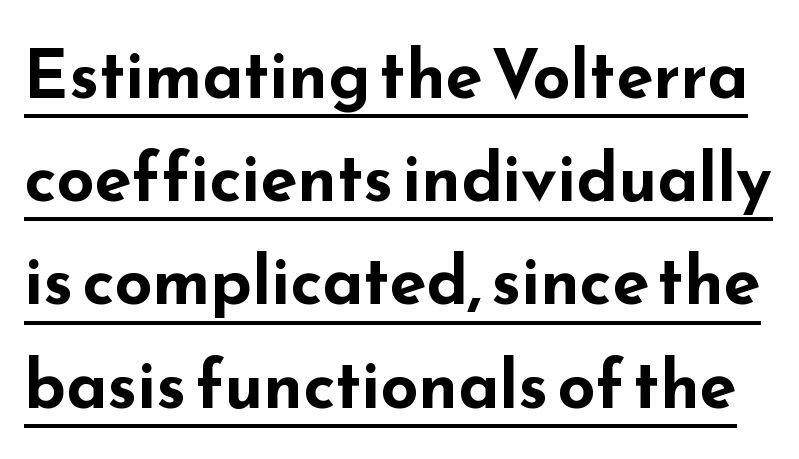
Strong, thick strokes mark this as bold type. Check where the strokes stop: nothing finishes them off — pure sans. Beneath each row of characters lies a ruled line. You could call the tracking neutral — neither tight nor loose. Proportional: the letters do not fall into vertical columns.
